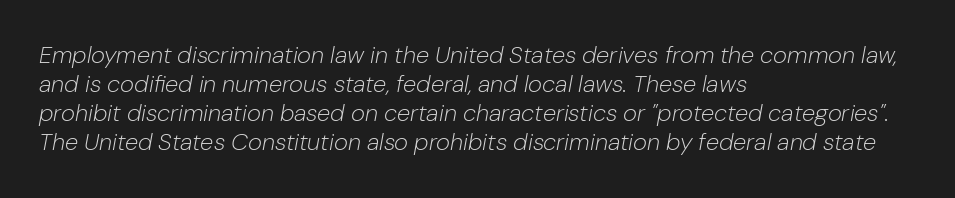
There is no visible air inserted between adjacent glyphs. No letter is thick-stroked: the sample isn't bold. The zone under the glyphs is completely vacant. Designer's note — italics engaged.
